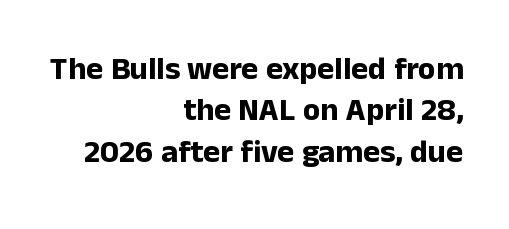
{"serif": "no", "italic": "no", "bold": "yes", "weight": "bold", "width": "normal", "stroke_contrast": "low", "x_height": "medium", "monospaced": "no", "underline": "no", "align": "right", "line_spacing": "normal", "line_spacing_ratio": 1.29, "letter_spacing": "normal", "letter_spacing_em": 0.0, "glyph_px": 32}
